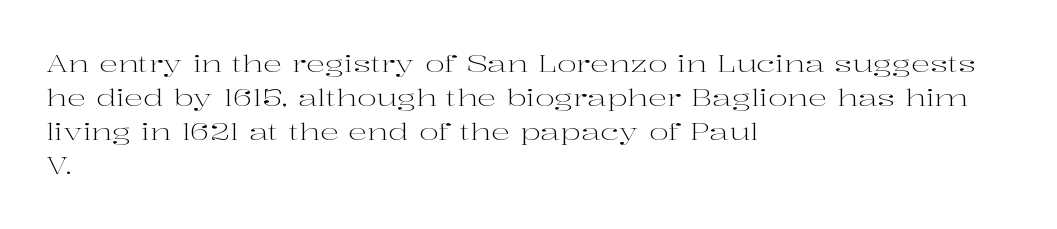
{"italic": "no", "bold": "no", "underline": "no", "align": "left", "line_spacing": "normal", "line_spacing_ratio": 1.42, "letter_spacing": "normal", "letter_spacing_em": 0.0, "glyph_px": 24}
